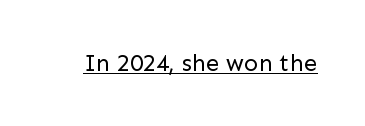
The image shows 24 px text type, upright; set normal letter spacing, underlined.
